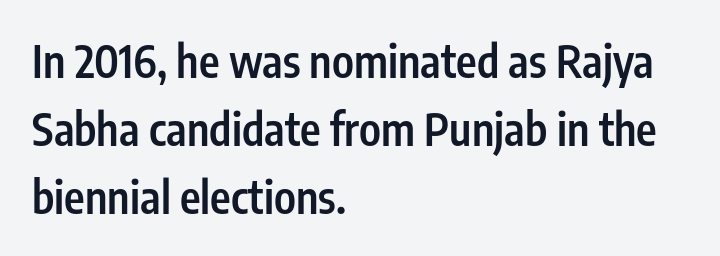
Q: Is the text bold? A: Semi-bold.
Q: Is the text italic (slanted)? A: No, it is upright.
Q: Is the typeface a serif or a sans-serif typeface? A: Sans-serif.
Q: Is the text underlined? A: No.
Q: How is the paragraph aligned? A: Left-aligned.
Q: Is the spacing between letters normal or unusually wide? A: Normal.
Q: Is the spacing between lines tight, normal or loose? A: Normal.
Q: Width (condensed, normal, or wide)? A: Condensed.
Q: Stroke contrast? A: Low.
Q: x-height? A: Medium.
Q: Monospaced? A: No.
